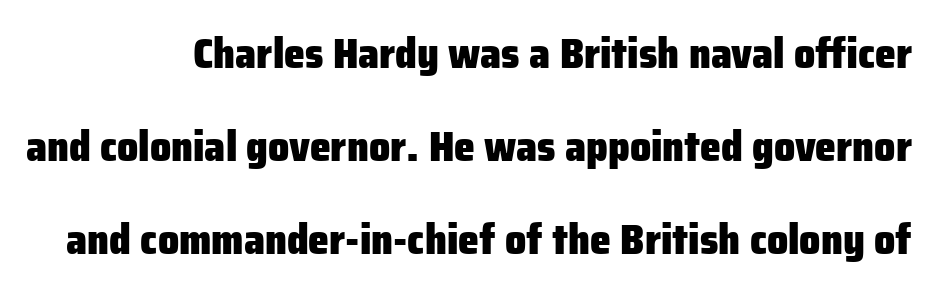
Q: Is the text bold? A: Yes.
Q: Is the text italic (slanted)? A: No, it is upright.
Q: Is the typeface a serif or a sans-serif typeface? A: Sans-serif.
Q: Is the text underlined? A: No.
Q: Is the spacing between letters normal or unusually wide? A: Normal.
Q: Is the spacing between lines tight, normal or loose? A: Loose.
Q: Width (condensed, normal, or wide)? A: Normal.
Q: Stroke contrast? A: Low.
Q: x-height? A: Medium.
Q: Monospaced? A: No.
